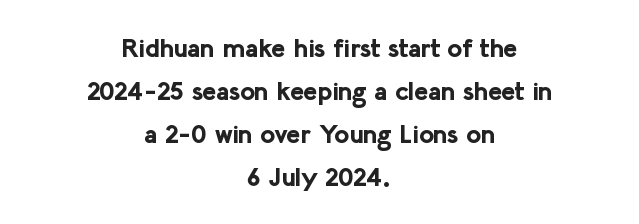
{"italic": "no", "bold": "yes", "underline": "no", "align": "center", "line_spacing": "normal", "line_spacing_ratio": 1.66, "letter_spacing": "normal", "letter_spacing_em": 0.0, "glyph_px": 26}
